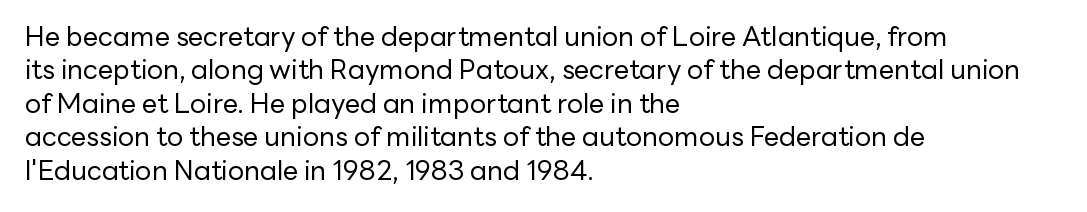
{"italic": "no", "bold": "no", "underline": "no", "align": "left", "line_spacing_ratio": 1.24, "letter_spacing": "normal", "letter_spacing_em": 0.0, "glyph_px": 27}
